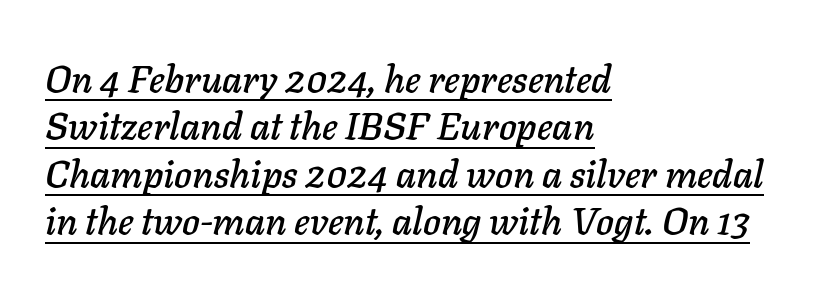
Looks like regular typesetting: each glyph gets only the width it needs. A typesetter would call this leading conventional body-copy spacing. Is the letter spacing exaggerated? No — it looks like the ordinary default. A baseline rule has been typeset under these characters.
